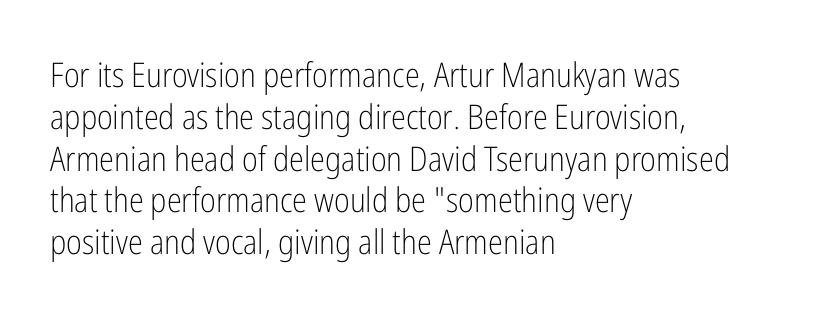
Is this a fixed-width face? No — the glyphs have proportional, varying widths. Honestly, the letter spacing is just normal — you wouldn't notice it. Ascenders rise straight up at ninety degrees. Vertical stems look standard width or narrower in stroke. Classification — sans serif. The lines are quadded left.
